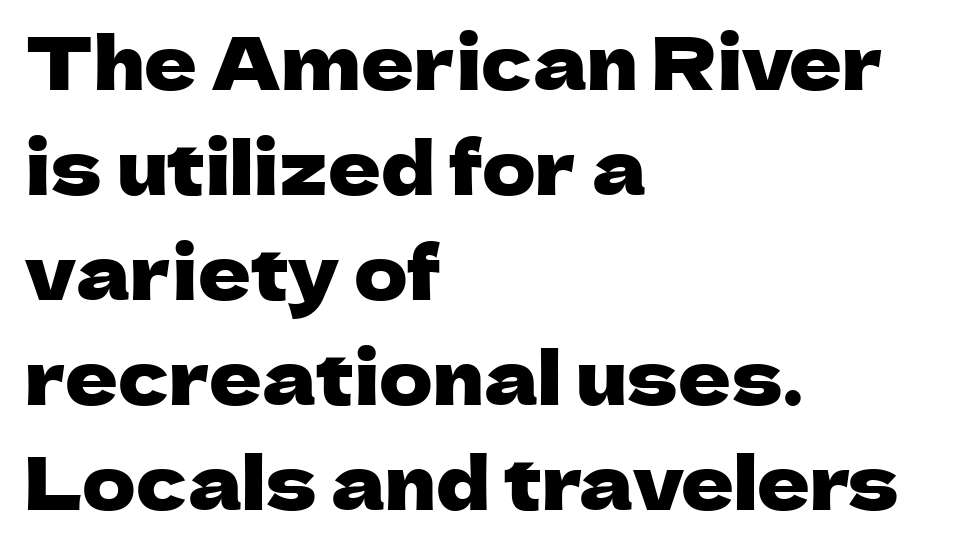
The image shows 73 px sans-serif type, upright; set left-aligned, normal line spacing (1.44x), normal letter spacing, not underlined; low stroke contrast and a medium x-height.
